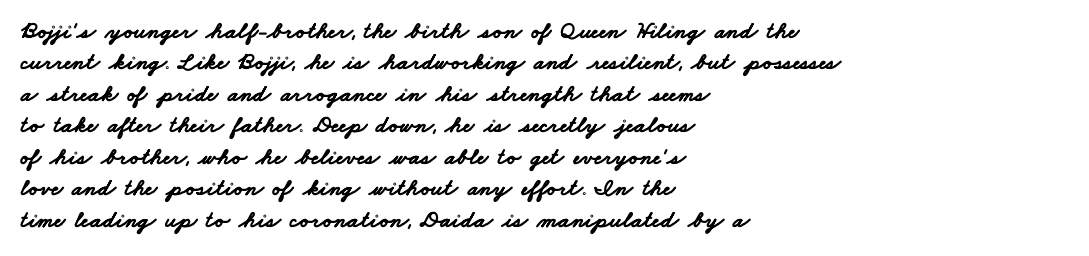
{"bold": "yes", "underline": "no", "align": "left", "line_spacing": "normal", "line_spacing_ratio": 1.31, "letter_spacing": "normal", "letter_spacing_em": 0.0, "glyph_px": 24}
